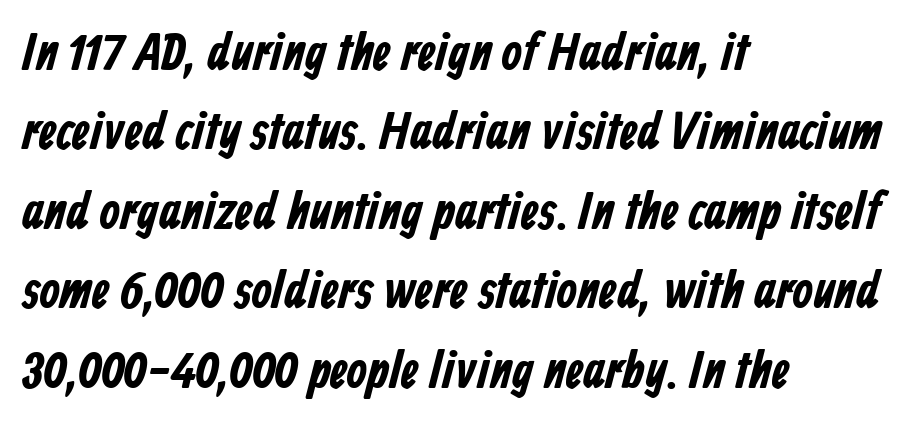
Alignment: flush left. Set as a true bold cut, around the 700 mark. The glyphs are unaccompanied by any horizontal stroke below them. Note the varied advance widths — an 'i' is clearly narrower than an 'm'.
